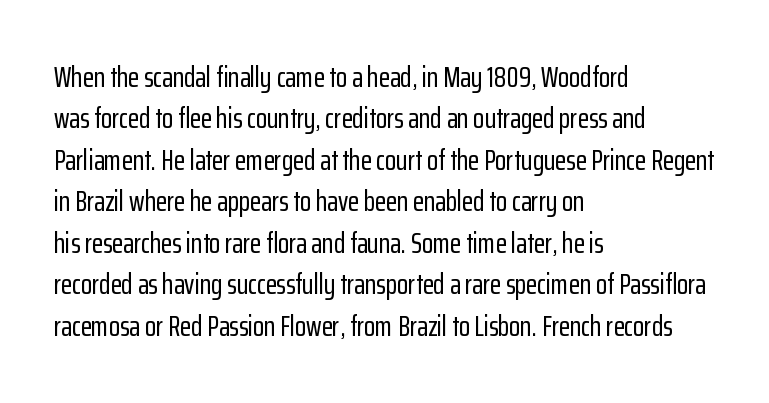
{"serif": "no", "italic": "no", "width": "condensed", "stroke_contrast": "low", "x_height": "medium", "monospaced": "no", "underline": "no", "align": "left", "line_spacing": "normal", "line_spacing_ratio": 1.43, "letter_spacing": "normal", "letter_spacing_em": 0.0, "glyph_px": 29}
